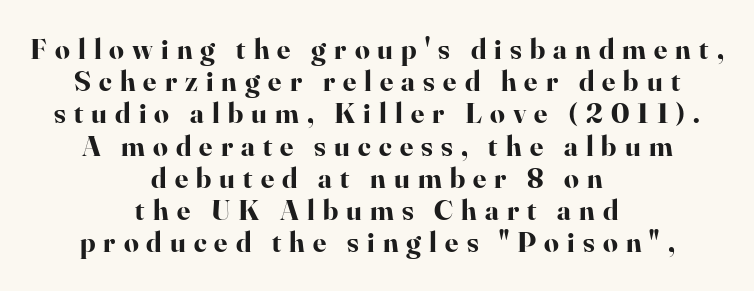
Q: Is the text bold? A: Yes.
Q: Is the text italic (slanted)? A: No, it is upright.
Q: Is the typeface a serif or a sans-serif typeface? A: Serif.
Q: Is the text underlined? A: No.
Q: How is the paragraph aligned? A: Centered.
Q: Is the spacing between letters normal or unusually wide? A: Unusually wide.
Q: Is the spacing between lines tight, normal or loose? A: Tight.
Q: Width (condensed, normal, or wide)? A: Normal.
Q: Stroke contrast? A: High.
Q: x-height? A: Small.
Q: Monospaced? A: No.
